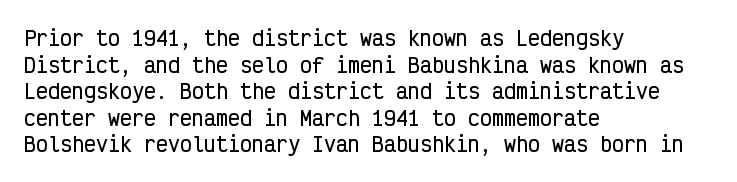
The image shows 20 px text type, upright; set left-aligned, normal line spacing (1.33x), normal letter spacing, not underlined.
